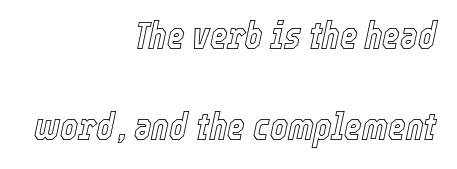
Is the type slanted? Yes — the strokes lean at a clear angle. Short note: letters normally spaced. The passage shown is typed in a proportional face where columns would drift. Each new line begins a long way beneath the previous one.
